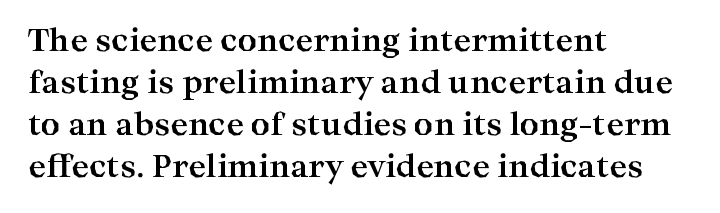
The image shows 30 px bold, wide serif type, upright; set left-aligned, normal line spacing (1.4x), normal letter spacing, not underlined; high stroke contrast and a medium x-height.
